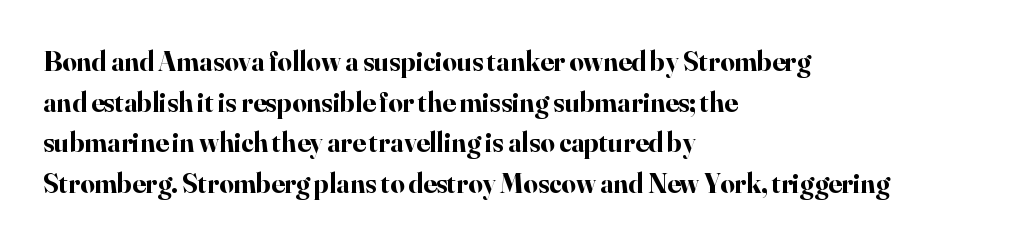
Here the designer chose a conventional face with non-uniform glyph widths. Look at the stroke-to-counter ratio: heavy, a bold. Rendered with straight, roman letterforms. A serif font was chosen for this passage.
